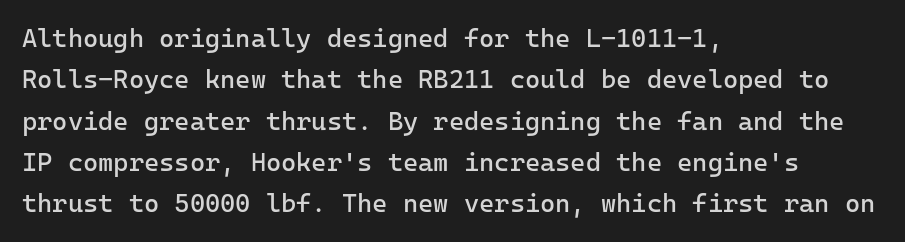
Each stroke keeps to a modest, everyday thickness or less. Whoever set this chose a conventional vertical rhythm. Caption: multi-line text, flush left, ragged right. Underlining? Definitely not there.
